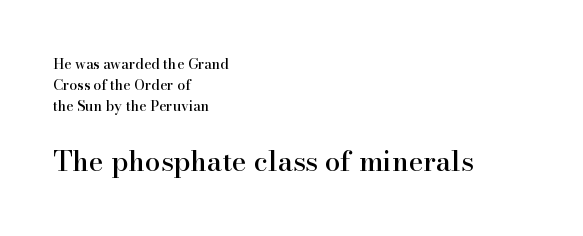
Q: Is the text italic (slanted)? A: No, it is upright.
Q: Is the typeface a serif or a sans-serif typeface? A: Serif.
Q: Is the text underlined? A: No.
Q: How is the paragraph aligned? A: Left-aligned.
Q: Is the spacing between letters normal or unusually wide? A: Normal.
Q: Is the spacing between lines tight, normal or loose? A: Normal.
Q: Which block of text is set in a larger size, the first (top) or the second (bottom)? A: The second (bottom) one.
Q: Width (condensed, normal, or wide)? A: Normal.
Q: Stroke contrast? A: High.
Q: x-height? A: Small.
Q: Monospaced? A: No.
